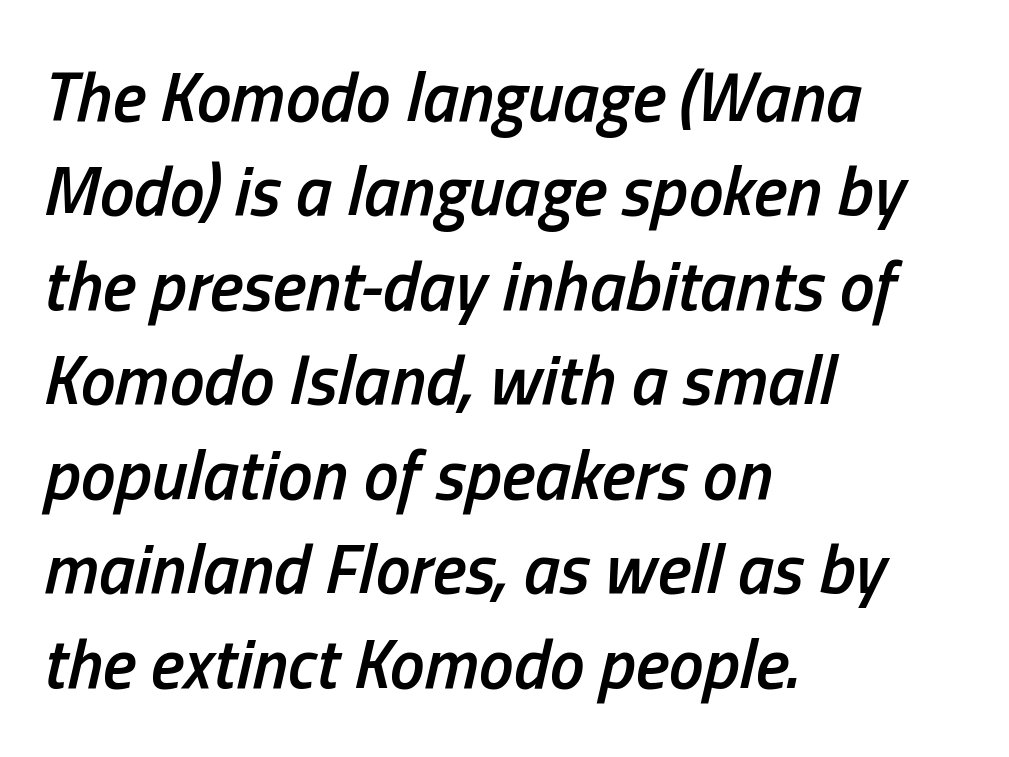
{"italic": "yes", "lean": "right", "slant_degrees": 13, "bold": "semi", "weight": "semibold", "width": "condensed", "stroke_contrast": "low", "x_height": "medium", "monospaced": "no", "underline": "no", "align": "left", "line_spacing": "normal", "line_spacing_ratio": 1.35, "letter_spacing": "normal", "letter_spacing_em": 0.0, "glyph_px": 70}
